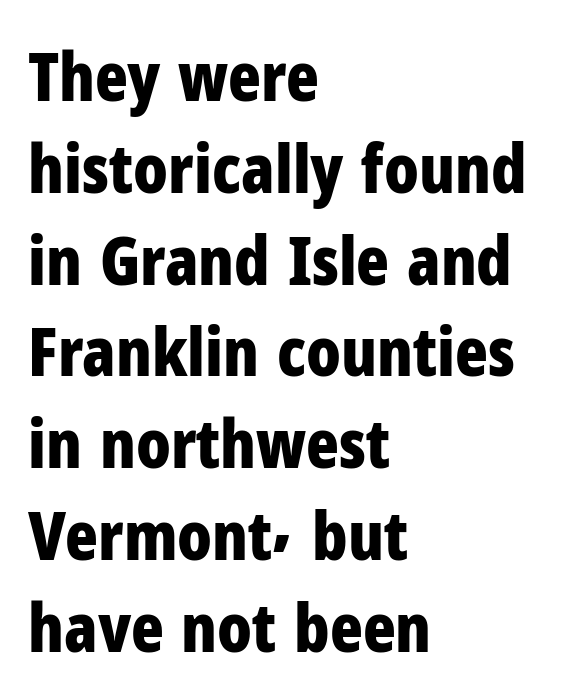
The image shows 68 px bold, condensed sans-serif type, upright; set left-aligned, normal line spacing (1.35x), normal letter spacing, not underlined; low stroke contrast and a medium x-height.
